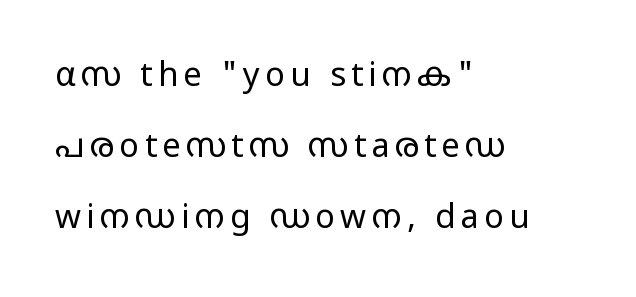
The image shows 33 px regular-weight, wide sans-serif type, upright; set left-aligned, loose line spacing (2.15x), not underlined; low stroke contrast and a medium x-height.
